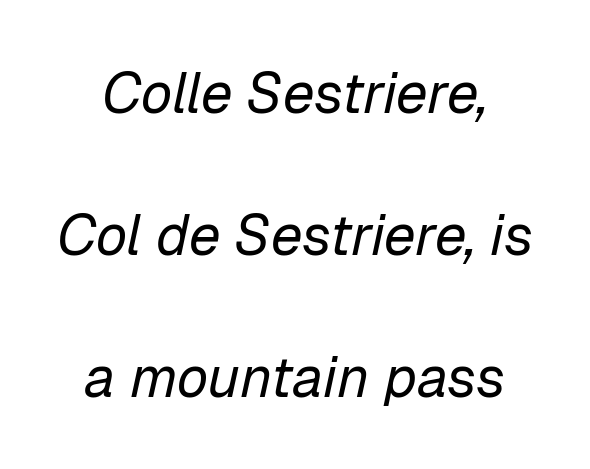
The image shows 57 px regular-weight type, italic (leaning right); set loose line spacing (2.49x), normal letter spacing, not underlined; low stroke contrast and a medium x-height.
